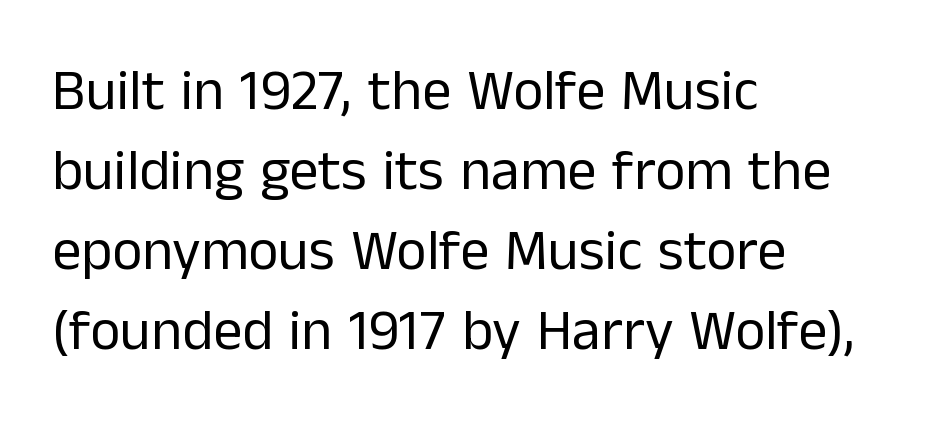
The image shows 58 px regular-weight sans-serif type, upright; set left-aligned, normal line spacing (1.38x), normal letter spacing, not underlined; low stroke contrast and a medium x-height.
